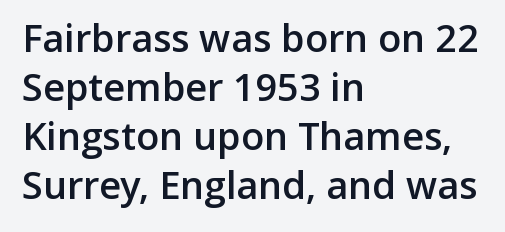
Layout note: lines flush left. Typesetter's note: demi weight, one step under bold. These lines are composed in type without serifs. The typography opts for an upright posture over an oblique one. Is this a fixed-width face? No — the glyphs have proportional, varying widths. Interline gaps are of average width in this sample.
